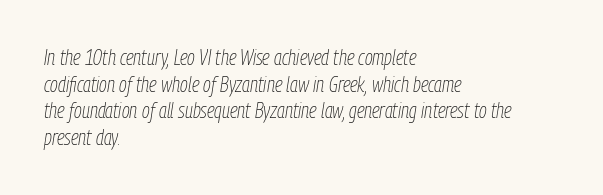
Heft: none added — not bold. These lines are set flush left with a ragged right edge. The type is set solid horizontally, with unmodified tracking. Leading: standard. The rendering applies a slant to the glyphs. Plain, unruled lines of type.
